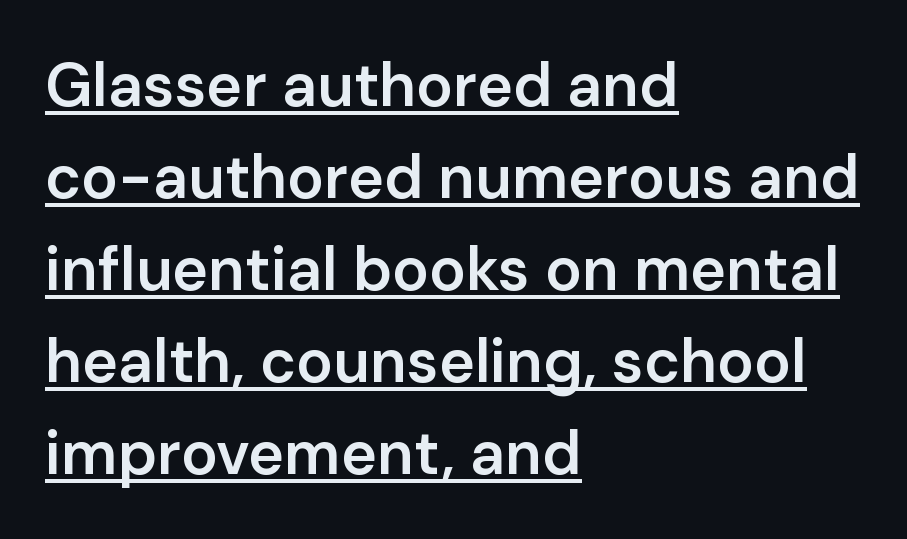
{"serif": "no", "italic": "no", "bold": "semi", "weight": "semibold", "width": "normal", "stroke_contrast": "low", "x_height": "medium", "monospaced": "no", "underline": "yes", "align": "left", "line_spacing": "normal", "line_spacing_ratio": 1.51, "letter_spacing": "normal", "letter_spacing_em": 0.0, "glyph_px": 61}
